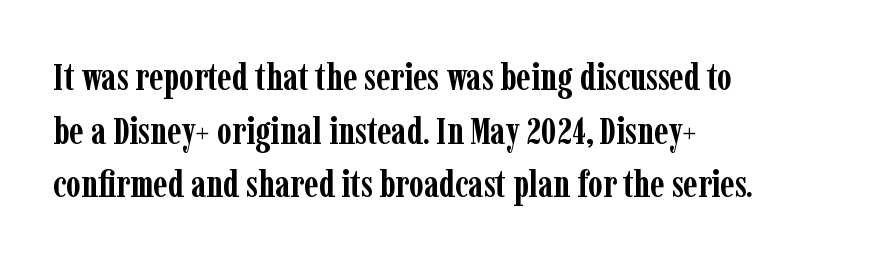
The image shows 38 px semibold, condensed serif type, upright; set left-aligned, normal line spacing (1.41x), normal letter spacing, not underlined; low stroke contrast and a medium x-height.
